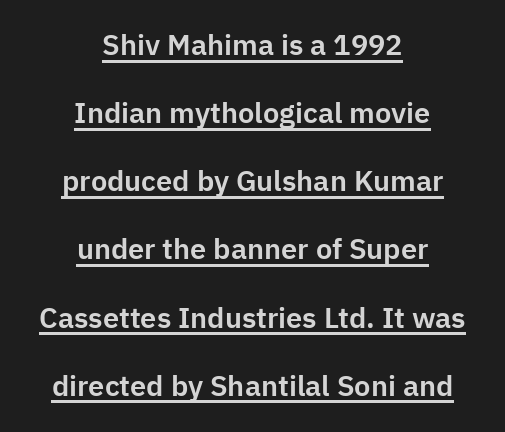
Looks like regular typesetting: each glyph gets only the width it needs. The type sits square on the baseline with zero lean. Grotesque or geometric, the face here clearly has no serifs. A centered setting, common on invitations and titles, is used for this passage. The space between consecutive lines is lavish. No extra tracking has been applied to these lines.
